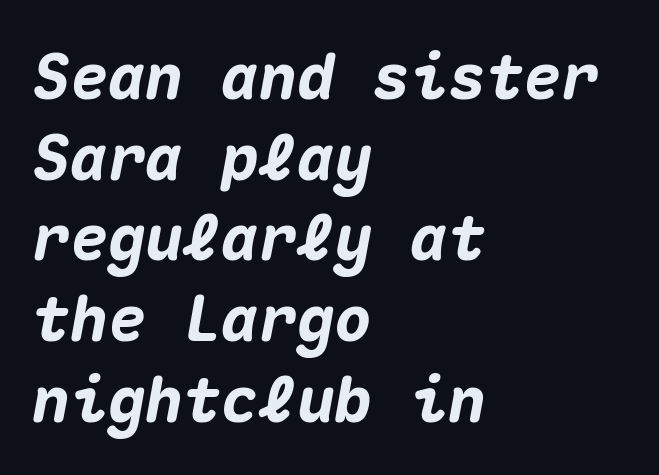
How would I describe the line gaps? Plain and ordinary. These lines carry a lot of weight — the face is fully bold. These lines are rendered in a fixed-pitch font. Italic: yes, the glyphs are oblique. Words float on clear page, feet unadorned.
